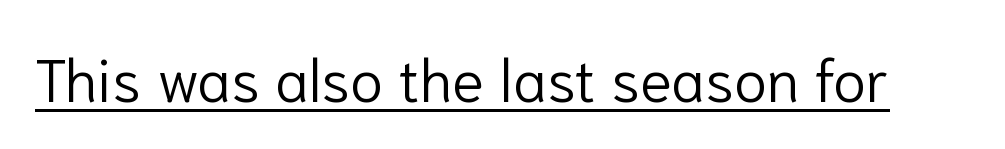
The image shows 60 px light sans-serif type, upright; set normal letter spacing, underlined; low stroke contrast and a medium x-height.
